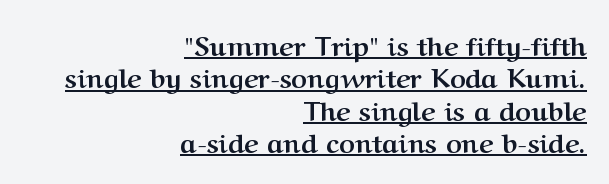
The image shows 27 px bold type, upright; set right-aligned, line spacing 1.2x, normal letter spacing, underlined.
